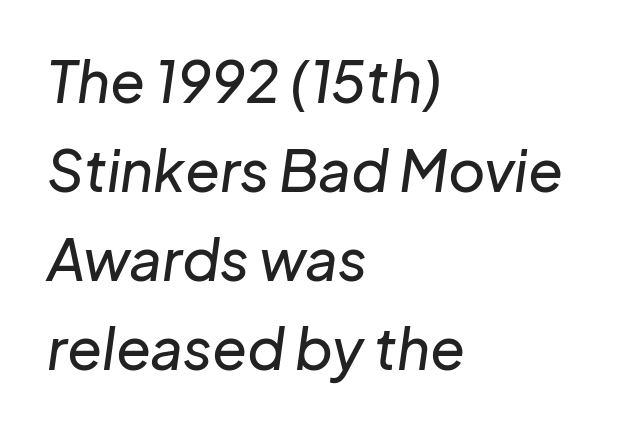
Looking at the ascenders, they clearly lean. Left-aligned paragraph, ragged on the right. These lines sit exactly where default settings would place them. The strip under each line holds only bare page. Note the varied advance widths — an 'i' is clearly narrower than an 'm'. Spacing between characters is what you'd get straight out of the box.
